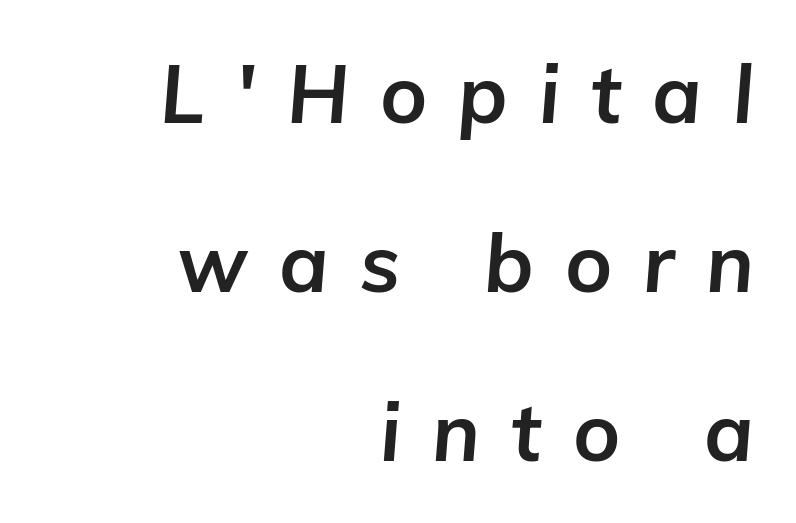
There is plenty of visible air inserted between adjacent glyphs. Characters are canted at an angle relative to the baseline's perpendicular. Here the designer chose a conventional face with non-uniform glyph widths. Only glyphs here, with clear space below each row.
